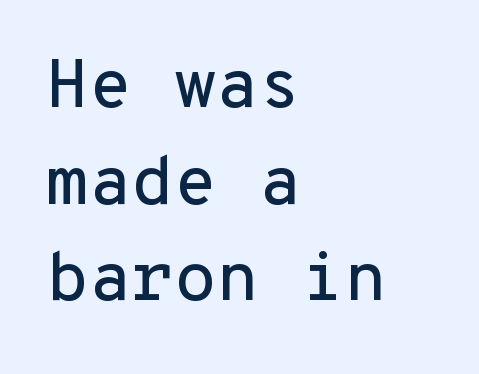
The image shows 69 px sans-serif type, upright, monospaced; set left-aligned, normal line spacing (1.4x), normal letter spacing, not underlined; low stroke contrast and a medium x-height.
